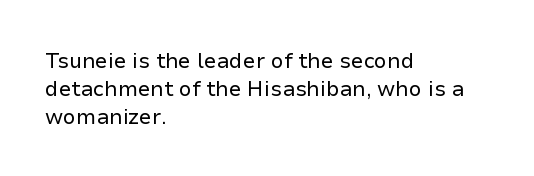
{"italic": "no", "bold": "no", "underline": "no", "align": "left", "line_spacing": "normal", "line_spacing_ratio": 1.33, "letter_spacing": "normal", "letter_spacing_em": 0.0, "glyph_px": 21}
